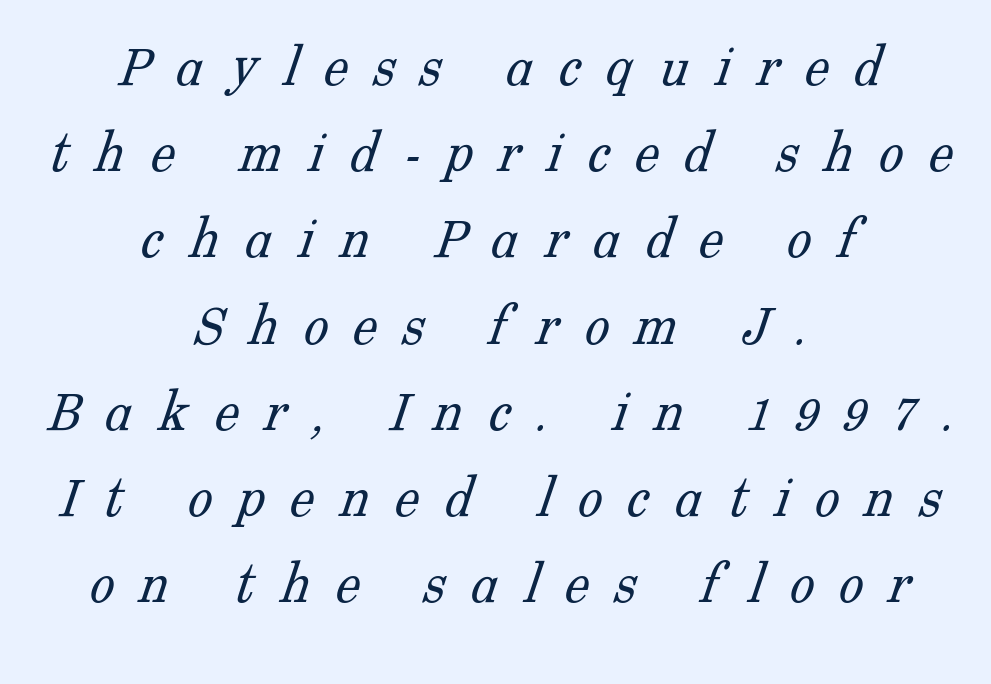
Each new line begins a customary step beneath the previous one. The zone under the glyphs is completely vacant. What stands out about the letter spacing? Its width — letters are far apart. The typesetter chose a symmetrical, centered arrangement here. The cut favours lightness, reaching ordinary text weight at its darkest. Typographically, this falls in the serif category.
